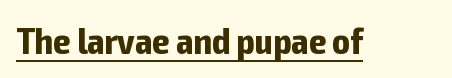
{"serif": "no", "italic": "no", "bold": "yes", "weight": "bold", "width": "condensed", "stroke_contrast": "low", "x_height": "medium", "monospaced": "no", "underline": "yes", "letter_spacing": "normal", "letter_spacing_em": 0.0, "glyph_px": 37}
